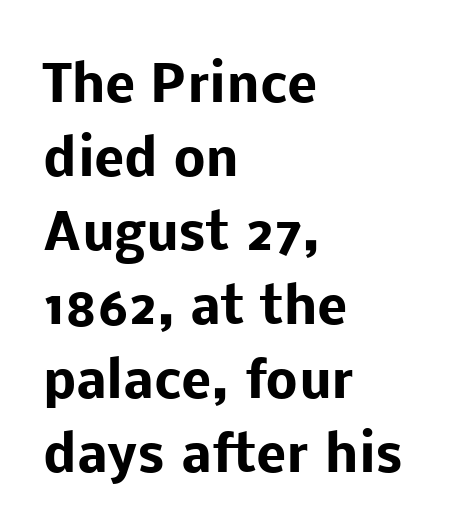
{"serif": "no", "italic": "no", "bold": "yes", "weight": "heavy", "width": "normal", "stroke_contrast": "low", "x_height": "medium", "monospaced": "no", "underline": "no", "align": "left", "line_spacing": "normal", "line_spacing_ratio": 1.48, "letter_spacing": "normal", "letter_spacing_em": 0.0, "glyph_px": 50}
